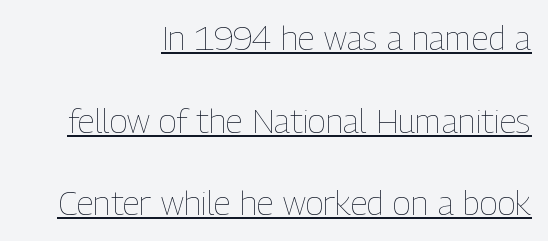
Q: Is the text bold? A: No.
Q: Is the text italic (slanted)? A: No, it is upright.
Q: Is the text underlined? A: Yes.
Q: How is the paragraph aligned? A: Right-aligned.
Q: Is the spacing between letters normal or unusually wide? A: Normal.
Q: Is the spacing between lines tight, normal or loose? A: Loose.
Q: Width (condensed, normal, or wide)? A: Condensed.
Q: Stroke contrast? A: Low.
Q: x-height? A: Medium.
Q: Monospaced? A: No.
